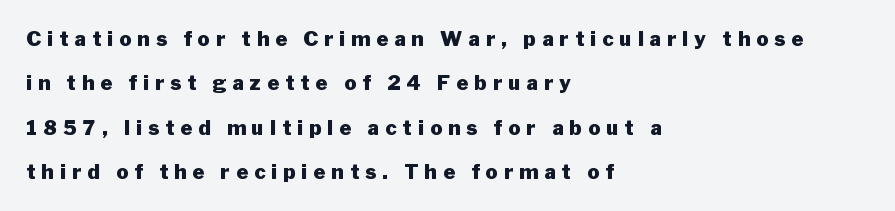
Q: Is the text bold? A: Yes.
Q: Is the text italic (slanted)? A: No, it is upright.
Q: Is the text underlined? A: No.
Q: How is the paragraph aligned? A: Left-aligned.
Q: Is the spacing between letters normal or unusually wide? A: Unusually wide.
Q: Is the spacing between lines tight, normal or loose? A: Loose.
